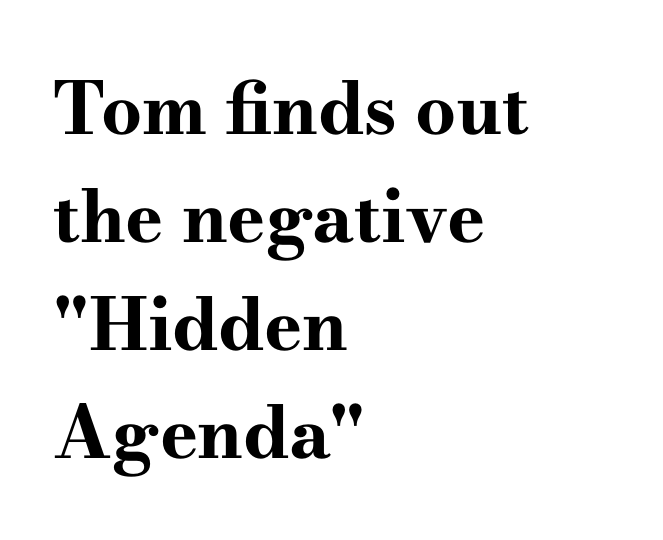
Q: Is the text bold? A: Yes.
Q: Is the text italic (slanted)? A: No, it is upright.
Q: Is the typeface a serif or a sans-serif typeface? A: Serif.
Q: Is the text underlined? A: No.
Q: How is the paragraph aligned? A: Left-aligned.
Q: Is the spacing between letters normal or unusually wide? A: Normal.
Q: Is the spacing between lines tight, normal or loose? A: Normal.
Q: Width (condensed, normal, or wide)? A: Wide.
Q: Stroke contrast? A: High.
Q: x-height? A: Small.
Q: Monospaced? A: No.
